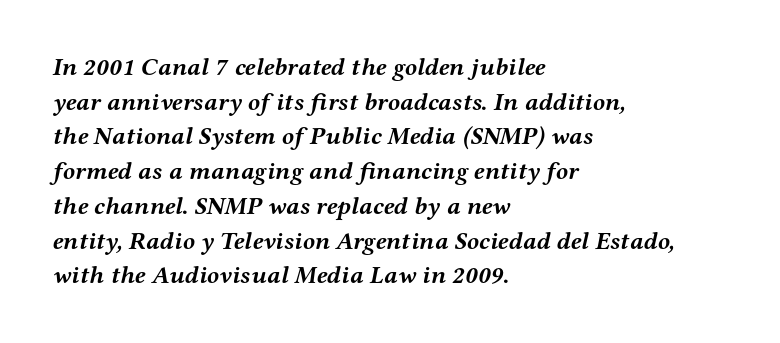
Q: Is the text bold? A: Yes.
Q: Is the text italic (slanted)? A: Yes, it leans right by about 12 degrees.
Q: Is the text underlined? A: No.
Q: How is the paragraph aligned? A: Left-aligned.
Q: Is the spacing between letters normal or unusually wide? A: Normal.
Q: Is the spacing between lines tight, normal or loose? A: Normal.
